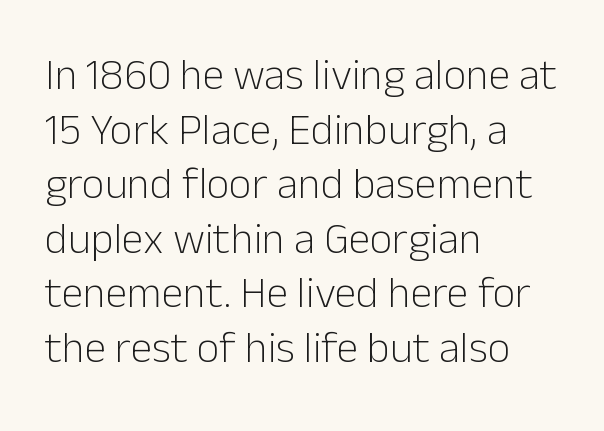
{"serif": "no", "italic": "no", "bold": "no", "weight": "light", "width": "normal", "stroke_contrast": "low", "x_height": "medium", "monospaced": "no", "underline": "no", "align": "left", "line_spacing_ratio": 1.24, "letter_spacing": "normal", "letter_spacing_em": 0.0, "glyph_px": 44}
